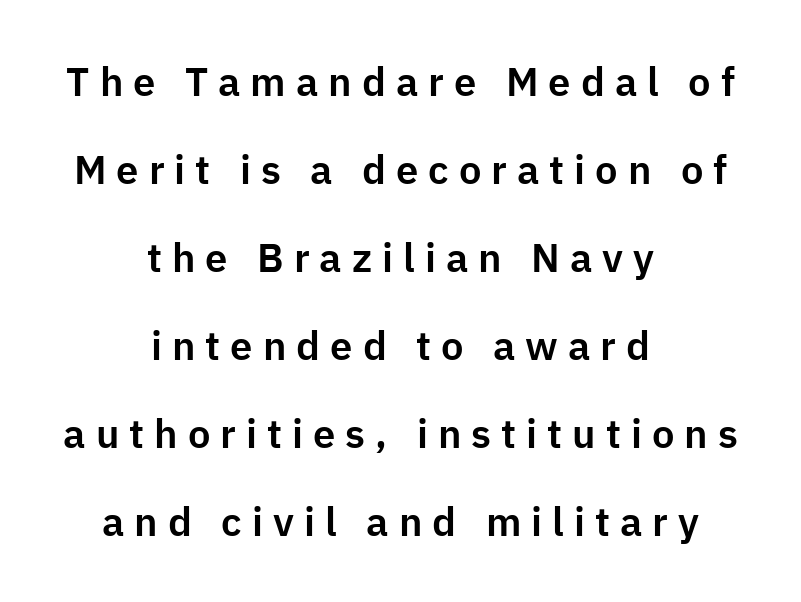
Q: Is the text italic (slanted)? A: No, it is upright.
Q: Is the typeface a serif or a sans-serif typeface? A: Sans-serif.
Q: Is the text underlined? A: No.
Q: How is the paragraph aligned? A: Centered.
Q: Is the spacing between letters normal or unusually wide? A: Unusually wide.
Q: Is the spacing between lines tight, normal or loose? A: Loose.
Q: Width (condensed, normal, or wide)? A: Normal.
Q: Stroke contrast? A: Low.
Q: x-height? A: Medium.
Q: Monospaced? A: No.
